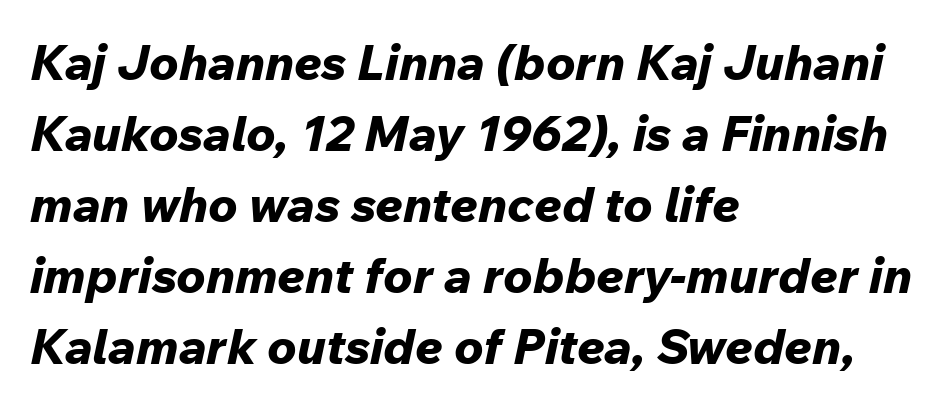
Q: Is the text bold? A: Yes.
Q: Is the text italic (slanted)? A: Yes, it leans right by about 12 degrees.
Q: Is the text underlined? A: No.
Q: How is the paragraph aligned? A: Left-aligned.
Q: Is the spacing between letters normal or unusually wide? A: Normal.
Q: Is the spacing between lines tight, normal or loose? A: Normal.
Q: Width (condensed, normal, or wide)? A: Normal.
Q: Stroke contrast? A: Low.
Q: x-height? A: Medium.
Q: Monospaced? A: No.
